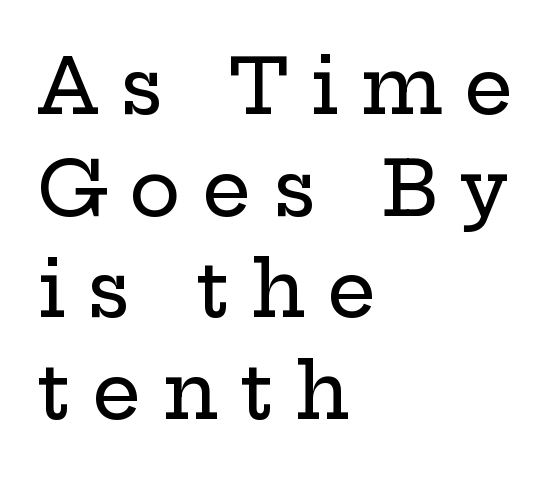
The image shows 77 px wide serif type, upright; set left-aligned, normal line spacing (1.32x), unusually wide letter spacing (+0.28 em), not underlined; low stroke contrast and a medium x-height.
